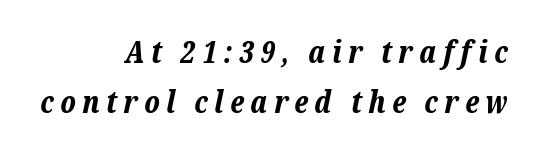
Q: Is the text bold? A: Yes.
Q: Is the text italic (slanted)? A: Yes, it leans right by about 12 degrees.
Q: Is the text underlined? A: No.
Q: How is the paragraph aligned? A: Right-aligned.
Q: Is the spacing between letters normal or unusually wide? A: Unusually wide.
Q: Is the spacing between lines tight, normal or loose? A: Normal.
Q: Width (condensed, normal, or wide)? A: Normal.
Q: Stroke contrast? A: Low.
Q: x-height? A: Medium.
Q: Monospaced? A: No.
